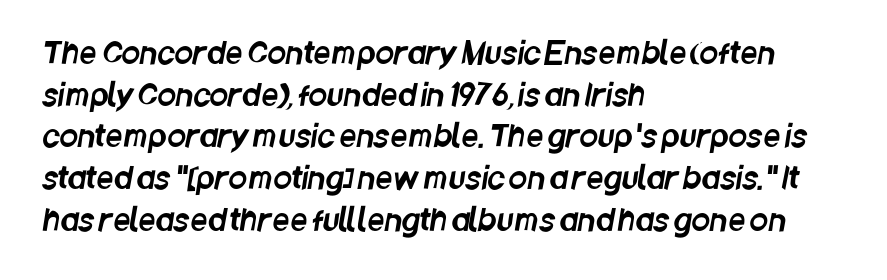
Letters rest on an invisible, unmarked baseline. These lines are set flush left with a ragged right edge. Regular leading. How are the letters spaced? Ordinarily, with no added tracking.
